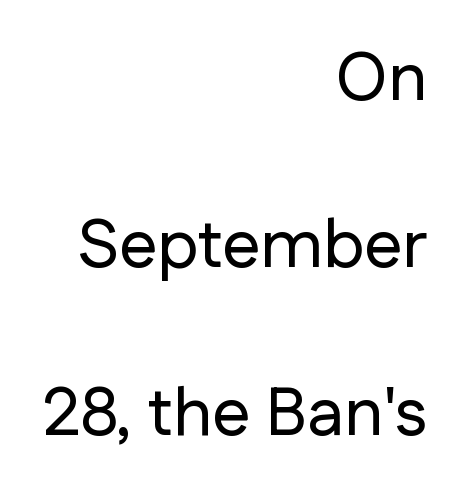
Q: Is the text italic (slanted)? A: No, it is upright.
Q: Is the typeface a serif or a sans-serif typeface? A: Sans-serif.
Q: Is the text underlined? A: No.
Q: How is the paragraph aligned? A: Right-aligned.
Q: Is the spacing between letters normal or unusually wide? A: Normal.
Q: Is the spacing between lines tight, normal or loose? A: Loose.
Q: Width (condensed, normal, or wide)? A: Normal.
Q: Stroke contrast? A: Low.
Q: x-height? A: Medium.
Q: Monospaced? A: No.
